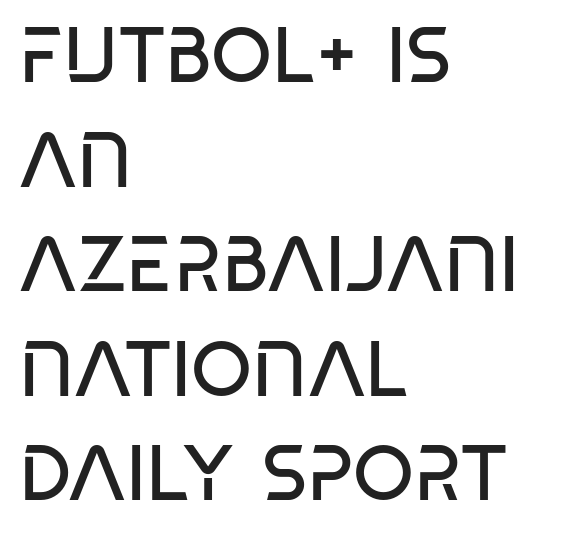
The image shows 78 px regular-weight, condensed sans-serif type, upright; set left-aligned, normal line spacing (1.34x), normal letter spacing, not underlined; low stroke contrast and a large x-height.
